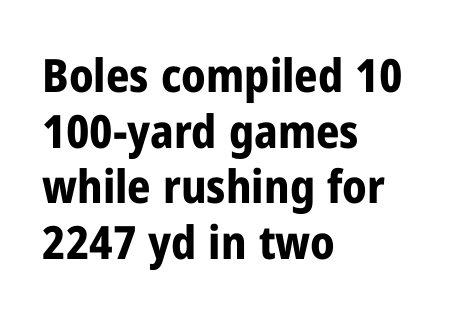
{"serif": "no", "italic": "no", "bold": "yes", "weight": "bold", "width": "condensed", "stroke_contrast": "low", "x_height": "medium", "monospaced": "no", "underline": "no", "align": "left", "line_spacing_ratio": 1.21, "letter_spacing": "normal", "letter_spacing_em": 0.0, "glyph_px": 46}
